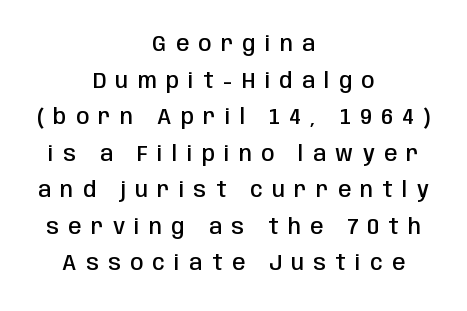
Look at the stroke-to-counter ratio: somewhat heavy, a semibold. Nope, not italic — everything's standing straight. The whitespace from short lines is split evenly between both sides. Here the glyphs are tracked loosely, breaking word shapes into spaced letters. The area under the type is left untouched.
